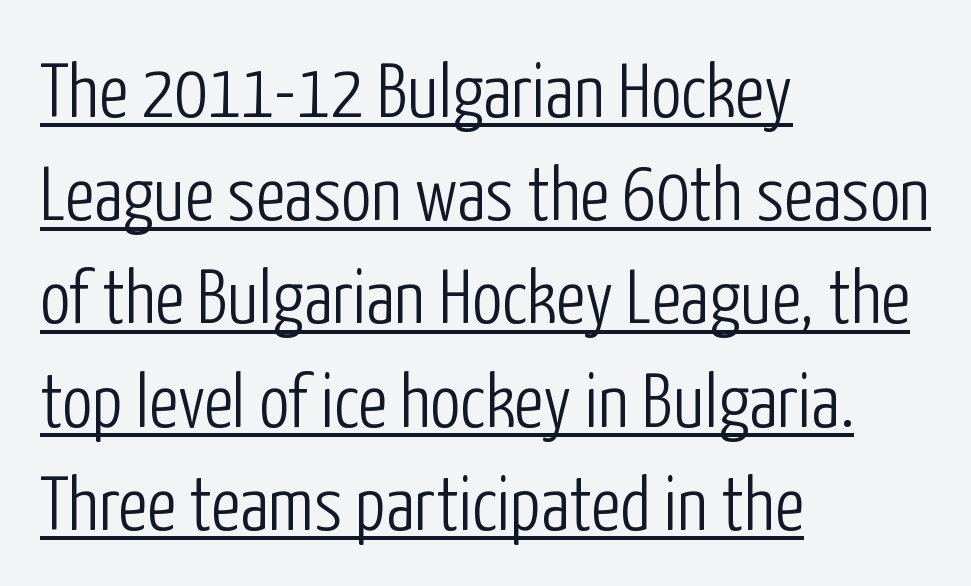
{"serif": "no", "italic": "no", "bold": "no", "weight": "light", "width": "condensed", "stroke_contrast": "low", "x_height": "medium", "monospaced": "no", "underline": "yes", "align": "left", "line_spacing": "normal", "line_spacing_ratio": 1.34, "letter_spacing": "normal", "letter_spacing_em": 0.0, "glyph_px": 77}
